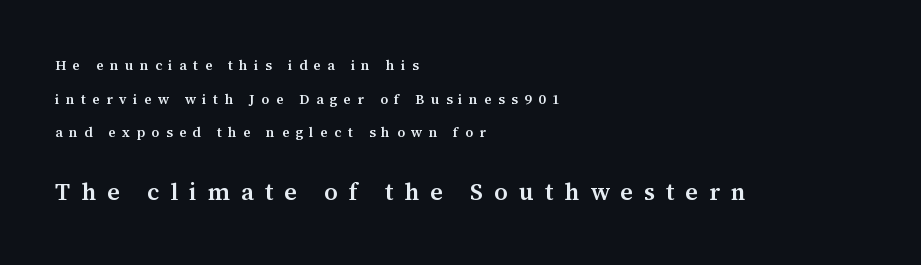
The image shows 24 px text type, upright; set left-aligned, loose line spacing (2.41x), unusually wide letter spacing (+0.46 em), not underlined; the second (bottom) block is 1.71x larger.
